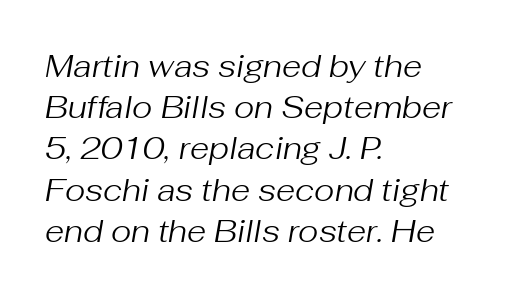
{"italic": "yes", "lean": "right", "slant_degrees": 10, "bold": "no", "weight": "regular", "width": "normal", "stroke_contrast": "medium", "x_height": "medium", "monospaced": "no", "underline": "no", "align": "left", "line_spacing": "normal", "line_spacing_ratio": 1.33, "letter_spacing": "normal", "letter_spacing_em": 0.0, "glyph_px": 31}
